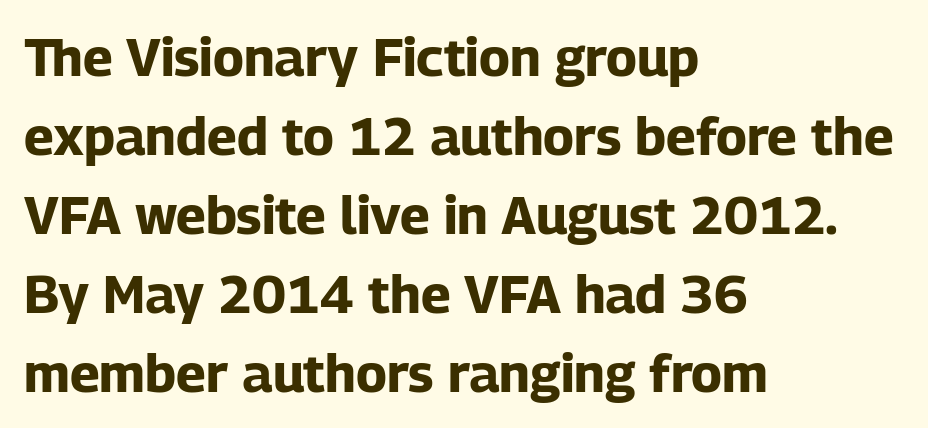
The image shows 53 px bold sans-serif type, upright; set left-aligned, normal line spacing (1.49x), normal letter spacing, not underlined; low stroke contrast and a medium x-height.
